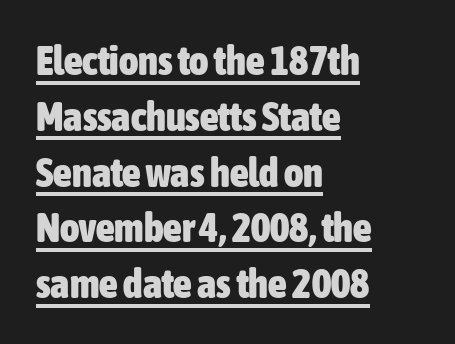
Regarding leading, the lines here are spaced in the standard way. What stands out about the letter spacing? Nothing — it is the standard amount. Students, observe the line beneath the letters — that is underlining. The face used here is proportionally spaced, like ordinary book or web type.
